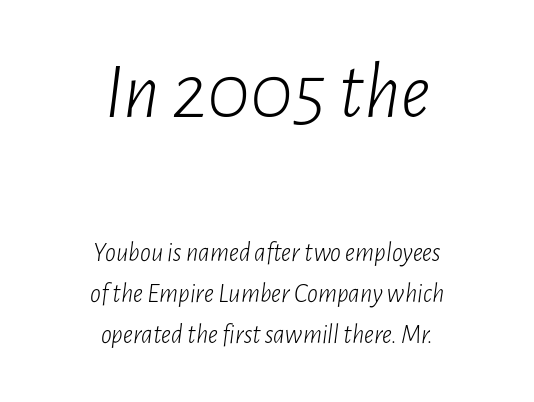
{"italic": "yes", "lean": "right", "slant_degrees": 7, "bold": "no", "weight": "light", "width": "condensed", "stroke_contrast": "low", "x_height": "medium", "monospaced": "no", "underline": "no", "align": "center", "line_spacing": "normal", "line_spacing_ratio": 1.52, "letter_spacing": "normal", "letter_spacing_em": 0.0, "larger_block": "first", "size_ratio": 2.96, "glyph_px": 80}
